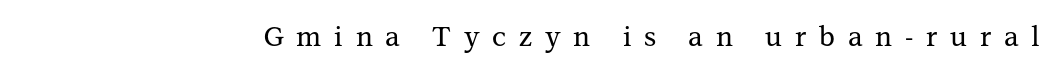
Q: Is the text italic (slanted)? A: No, it is upright.
Q: Is the text underlined? A: No.
Q: Is the spacing between letters normal or unusually wide? A: Unusually wide.
